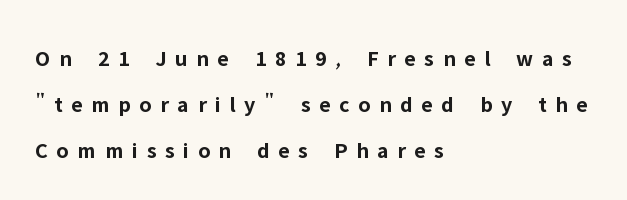
The image shows 23 px bold type, upright; set left-aligned, loose line spacing (2.01x), unusually wide letter spacing (+0.37 em), not underlined.
